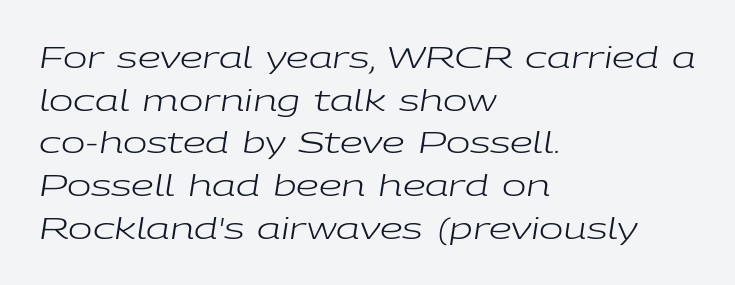
Q: Is the text bold? A: No.
Q: Is the text italic (slanted)? A: Yes, it leans right by about 9 degrees.
Q: Is the text underlined? A: No.
Q: How is the paragraph aligned? A: Left-aligned.
Q: Is the spacing between letters normal or unusually wide? A: Normal.
Q: Is the spacing between lines tight, normal or loose? A: Normal.
Q: Width (condensed, normal, or wide)? A: Wide.
Q: Stroke contrast? A: Low.
Q: x-height? A: Medium.
Q: Monospaced? A: No.
